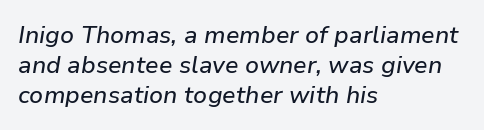
{"italic": "yes", "lean": "right", "slant_degrees": 9, "underline": "no", "align": "left", "line_spacing": "normal", "line_spacing_ratio": 1.25, "letter_spacing": "normal", "letter_spacing_em": 0.0, "glyph_px": 24}
